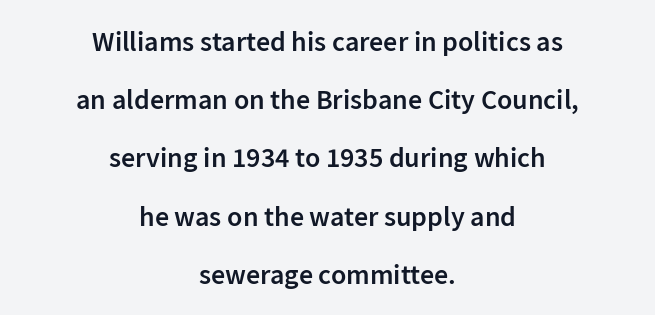
The image shows 28 px semibold sans-serif type, upright; set centered, loose line spacing (2.08x), normal letter spacing, not underlined; low stroke contrast and a medium x-height.
